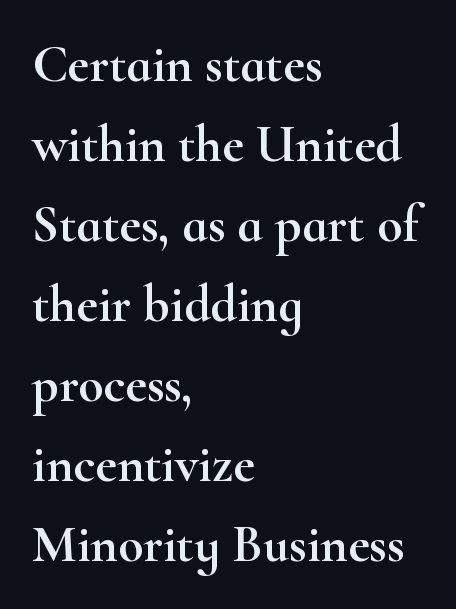
{"serif": "yes", "italic": "no", "width": "wide", "stroke_contrast": "high", "x_height": "small", "monospaced": "no", "underline": "no", "align": "left", "line_spacing": "normal", "line_spacing_ratio": 1.54, "letter_spacing": "normal", "letter_spacing_em": 0.0, "glyph_px": 52}
